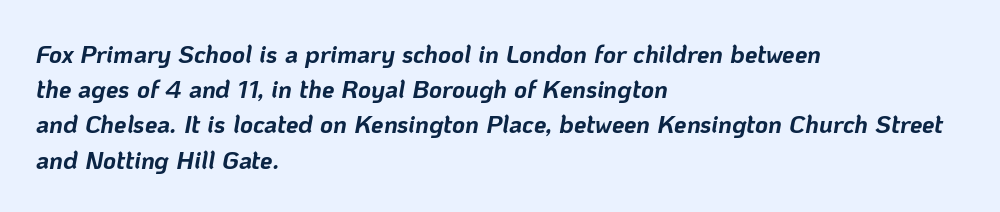
The image shows 25 px bold type, italic (leaning right); set left-aligned, normal line spacing (1.41x), normal letter spacing, not underlined.
